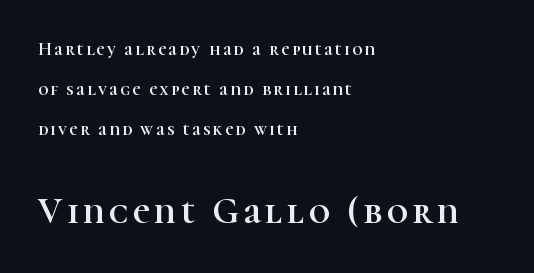
When letters stand straight like this, we call the style roman or upright. These lines are composed in type with serifs. Does the copy run flush right? No — it runs flush left. The foot of each line stays bare and open. The rendering uses a large line-height, opening up the rows. Size hierarchy here favors the trailing block over the leading one.
